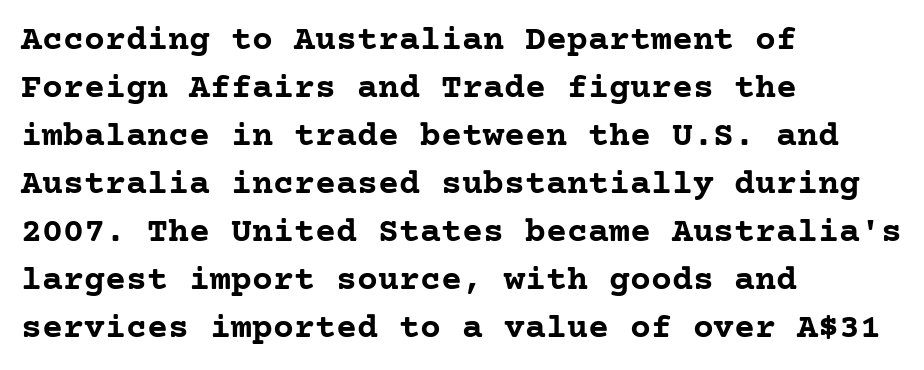
The image shows 35 px semibold serif type, upright; set left-aligned, normal line spacing (1.37x), normal letter spacing, not underlined; low stroke contrast and a medium x-height.
